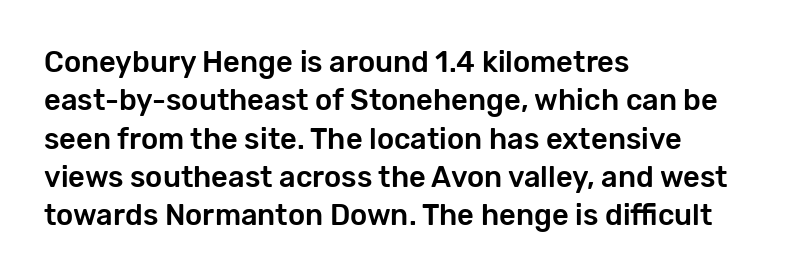
Q: Is the text italic (slanted)? A: No, it is upright.
Q: Is the typeface a serif or a sans-serif typeface? A: Sans-serif.
Q: Is the text underlined? A: No.
Q: How is the paragraph aligned? A: Left-aligned.
Q: Is the spacing between letters normal or unusually wide? A: Normal.
Q: Is the spacing between lines tight, normal or loose? A: Normal.
Q: Width (condensed, normal, or wide)? A: Normal.
Q: Stroke contrast? A: Low.
Q: x-height? A: Medium.
Q: Monospaced? A: No.
